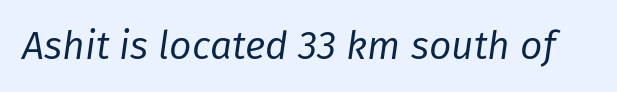
{"italic": "yes", "lean": "right", "slant_degrees": 8, "bold": "no", "weight": "regular", "width": "normal", "stroke_contrast": "low", "x_height": "medium", "monospaced": "no", "underline": "no", "letter_spacing": "normal", "letter_spacing_em": 0.0, "glyph_px": 39}
